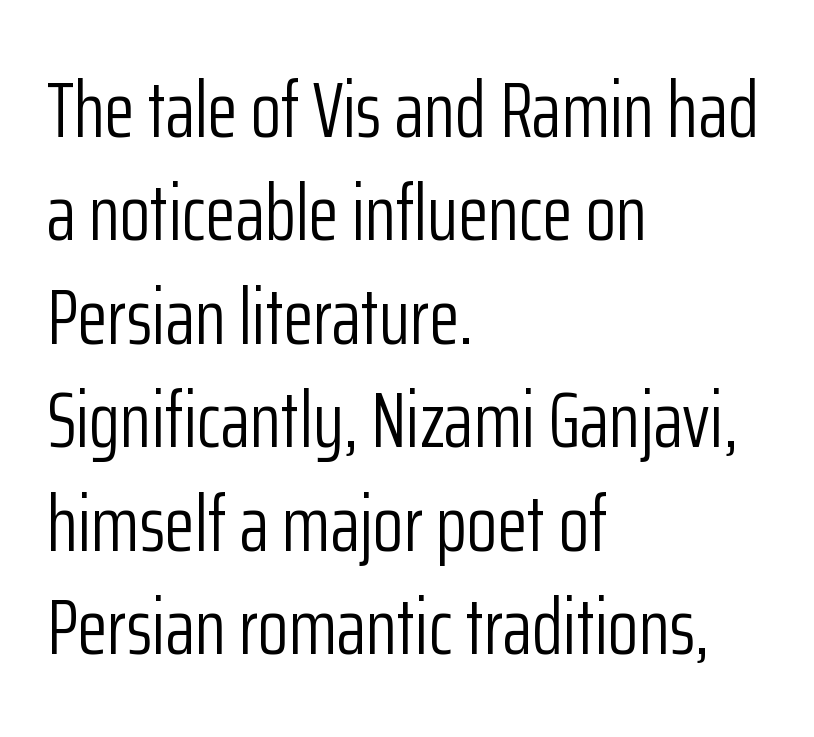
The image shows 79 px light, condensed sans-serif type, upright; set left-aligned, normal line spacing (1.31x), normal letter spacing, not underlined; low stroke contrast and a medium x-height.
